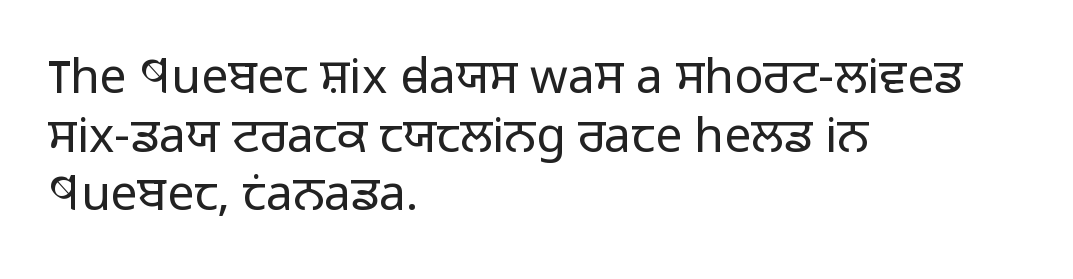
Short note: letters normally spaced. The passage shown is not bold in any degree. Looks like regular typesetting: each glyph gets only the width it needs. A typesetter would label this face a sans.
